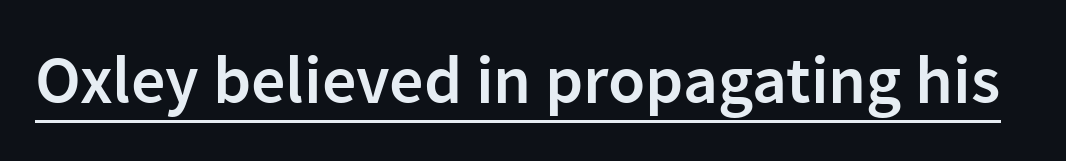
Q: Is the text bold? A: Semi-bold.
Q: Is the text italic (slanted)? A: No, it is upright.
Q: Is the typeface a serif or a sans-serif typeface? A: Sans-serif.
Q: Is the text underlined? A: Yes.
Q: Is the spacing between letters normal or unusually wide? A: Normal.
Q: Width (condensed, normal, or wide)? A: Normal.
Q: Stroke contrast? A: Low.
Q: x-height? A: Medium.
Q: Monospaced? A: No.
